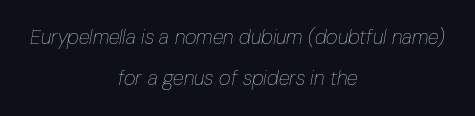
{"italic": "yes", "lean": "right", "slant_degrees": 10, "bold": "no", "underline": "no", "align": "center", "line_spacing": "loose", "line_spacing_ratio": 2.03, "letter_spacing": "normal", "letter_spacing_em": 0.0, "glyph_px": 20}
